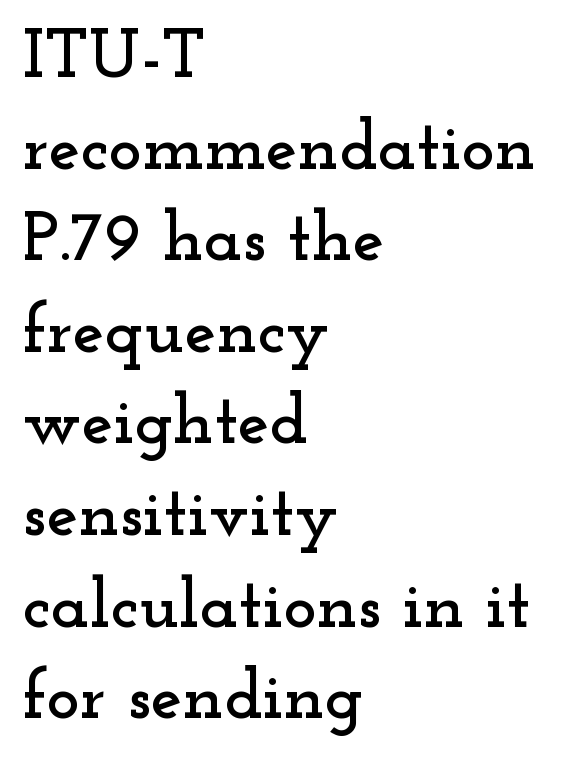
{"serif": "yes", "italic": "no", "width": "wide", "stroke_contrast": "low", "x_height": "small", "monospaced": "no", "underline": "no", "align": "left", "line_spacing": "normal", "line_spacing_ratio": 1.29, "letter_spacing": "normal", "letter_spacing_em": 0.0, "glyph_px": 71}
